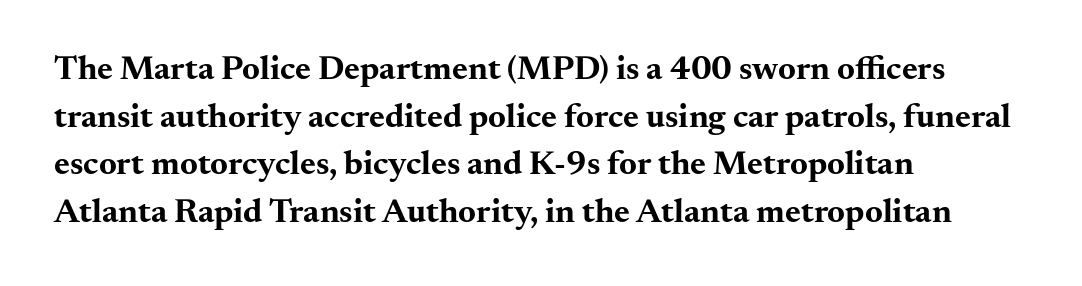
The image shows 34 px bold, wide serif type, upright; set left-aligned, normal line spacing (1.4x), normal letter spacing, not underlined; medium stroke contrast and a small x-height.
